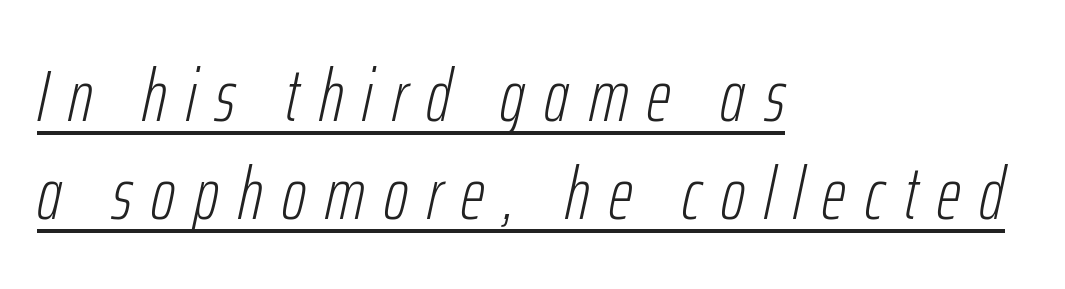
Stem width sits at or under what a default text font uses. Regarding leading, the lines here are spaced in the standard way. The letters are slanted; this is an italic face. Like a heading marked for emphasis, these lines bear an underscore.
